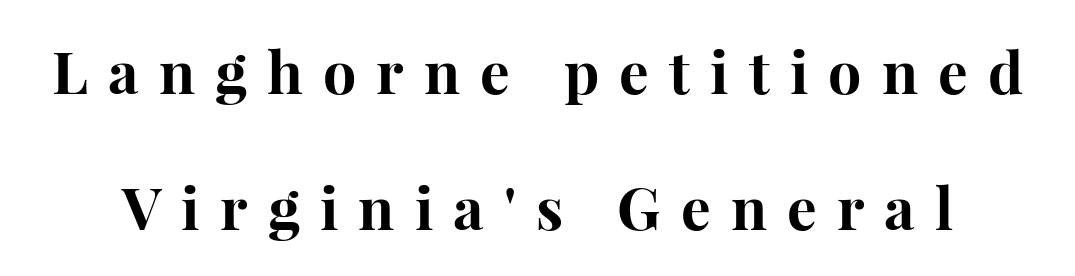
Q: Is the text bold? A: Yes.
Q: Is the text italic (slanted)? A: No, it is upright.
Q: Is the typeface a serif or a sans-serif typeface? A: Serif.
Q: Is the text underlined? A: No.
Q: Is the spacing between letters normal or unusually wide? A: Unusually wide.
Q: Is the spacing between lines tight, normal or loose? A: Loose.
Q: Width (condensed, normal, or wide)? A: Normal.
Q: Stroke contrast? A: High.
Q: x-height? A: Medium.
Q: Monospaced? A: No.
